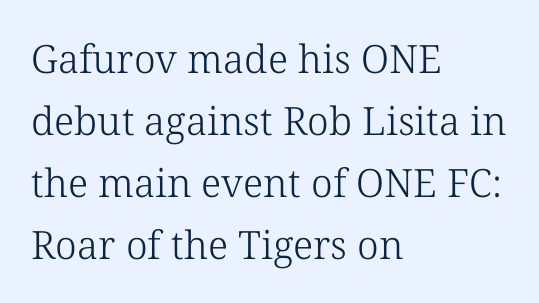
The font's upright variant was chosen for this text. The weight tops out at a normal text grade. Quick note: underline off. Left-aligned paragraph, ragged on the right.
